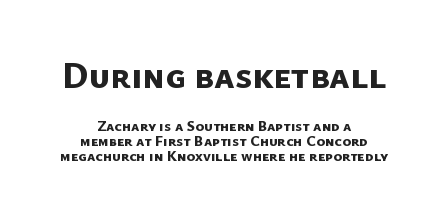
The string is rendered with underlining switched off. Reading down the block, each line starts at a different indent, mirrored at its end. Size contrast runs from large at the top to small at the bottom. Think of a printed novel: that variable character pitch is what you see here. The tracking reads as untouched default to a designer's eye. The sample has been set heavy, in full bold.
